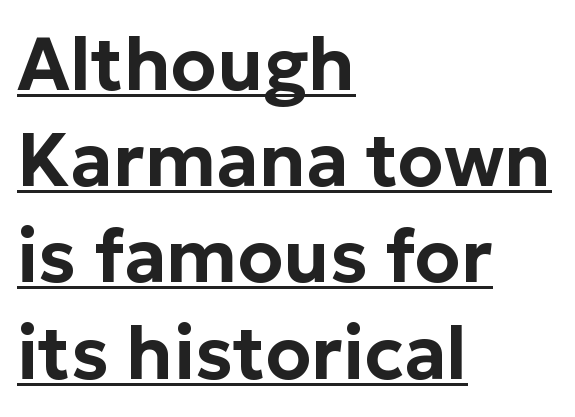
The image shows 74 px sans-serif type, upright; set left-aligned, normal line spacing (1.3x), normal letter spacing, underlined; low stroke contrast and a medium x-height.
